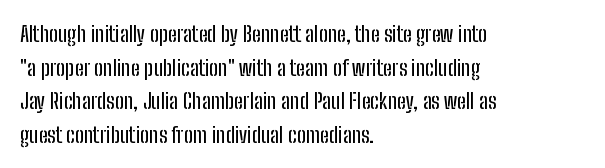
One glance says typical: line gaps are just what's usual. The letters stand upright; this is a roman face. The gap between lines stays unmarked. These lines keep a tight, regular rhythm from letter to letter. Casual observation: everything's shoved over to the left.
